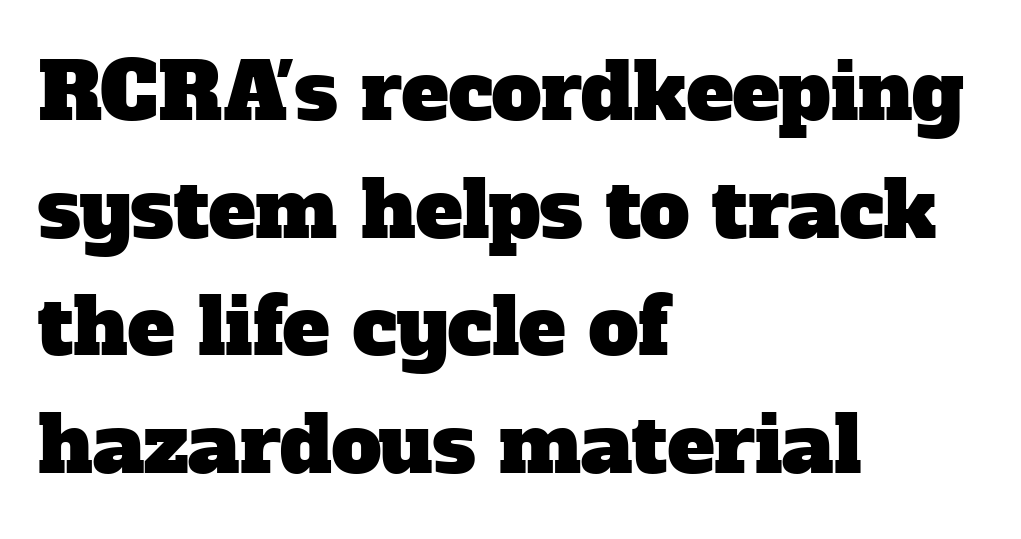
The image shows 79 px serif type; set left-aligned, normal line spacing (1.49x), normal letter spacing, not underlined; low stroke contrast and a medium x-height.
